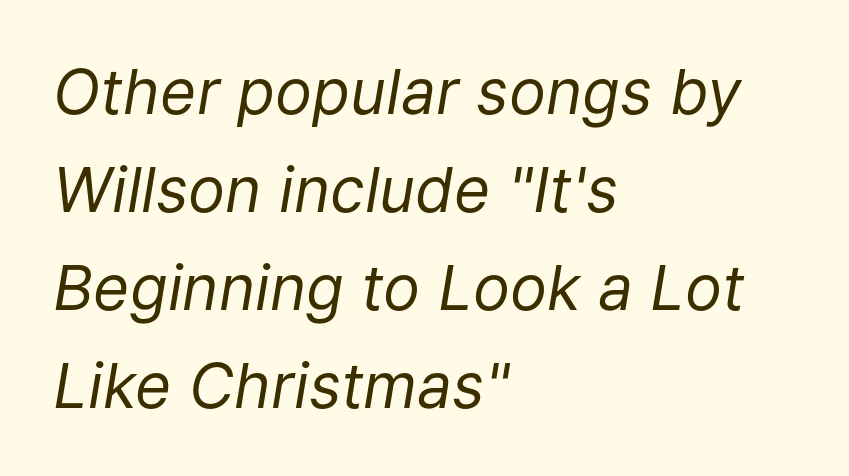
{"italic": "yes", "lean": "right", "slant_degrees": 9, "bold": "no", "weight": "regular", "width": "normal", "stroke_contrast": "low", "x_height": "medium", "monospaced": "no", "underline": "no", "align": "left", "line_spacing": "normal", "line_spacing_ratio": 1.58, "letter_spacing": "normal", "letter_spacing_em": 0.0, "glyph_px": 62}
